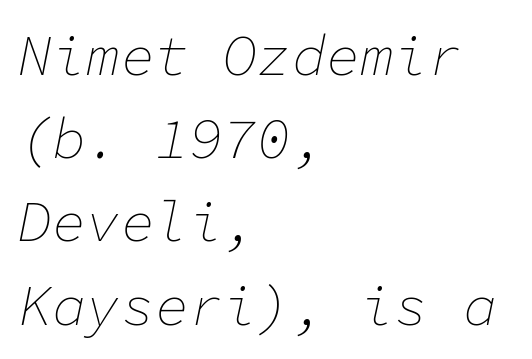
{"italic": "yes", "lean": "right", "slant_degrees": 11, "bold": "no", "weight": "thin", "width": "normal", "stroke_contrast": "low", "x_height": "medium", "monospaced": "yes", "underline": "no", "align": "left", "line_spacing": "normal", "line_spacing_ratio": 1.46, "letter_spacing": "normal", "letter_spacing_em": 0.0, "glyph_px": 57}
